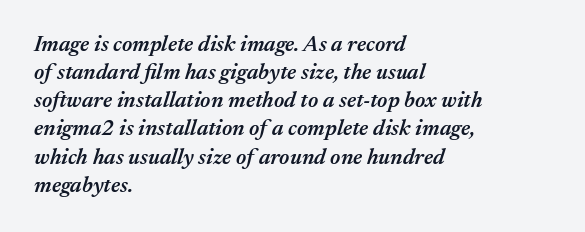
{"italic": "yes", "lean": "right", "slant_degrees": 17, "bold": "semi", "underline": "no", "align": "left", "line_spacing": "normal", "line_spacing_ratio": 1.28, "letter_spacing": "normal", "letter_spacing_em": 0.0, "glyph_px": 22}
